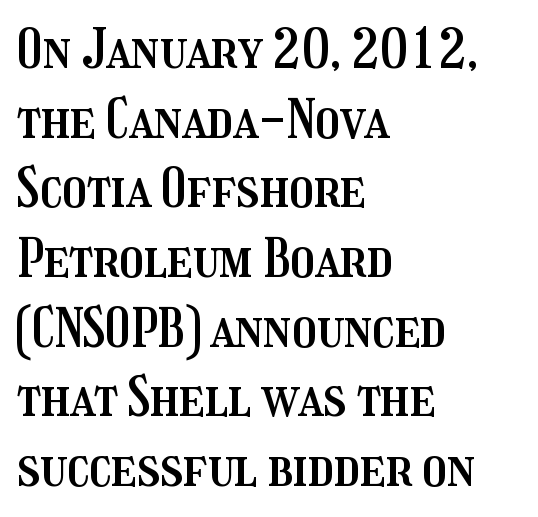
The image shows 54 px condensed type, upright; set left-aligned, normal line spacing (1.29x), normal letter spacing, not underlined; medium stroke contrast and a medium x-height.
